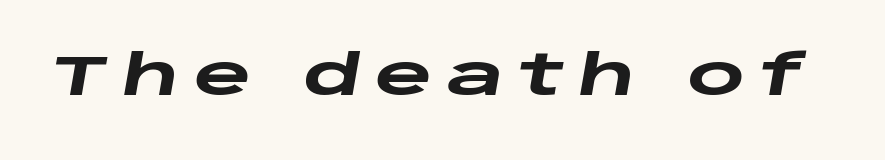
Thick stems and heavy bowls — unmistakably bold. Italic? Definitely — the glyphs are oblique. Note the varied advance widths — an 'i' is clearly narrower than an 'm'. In terms of letterspacing, this is a distinctly airy, spread setting. Descenders are the only things crossing below the line.
